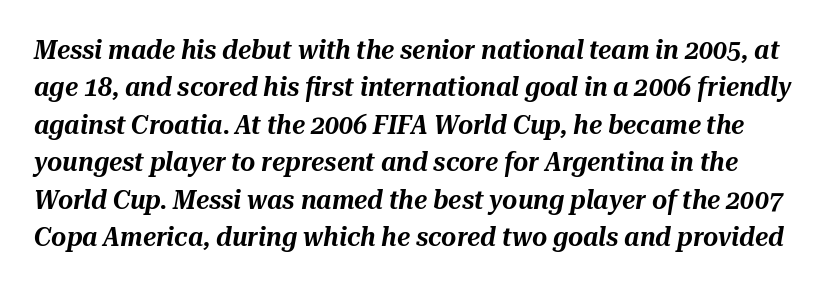
The image shows 26 px text type, italic (leaning right); set normal line spacing (1.44x), normal letter spacing, not underlined.
